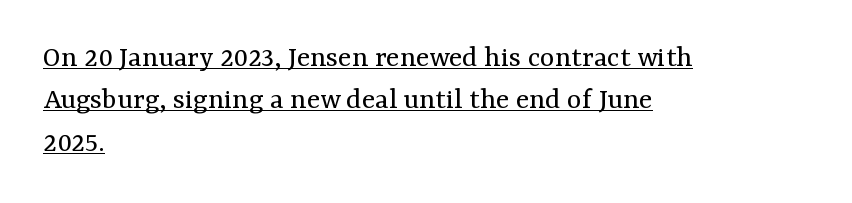
Q: Is the text bold? A: No.
Q: Is the text italic (slanted)? A: No, it is upright.
Q: Is the typeface a serif or a sans-serif typeface? A: Serif.
Q: Is the text underlined? A: Yes.
Q: How is the paragraph aligned? A: Left-aligned.
Q: Is the spacing between letters normal or unusually wide? A: Normal.
Q: Is the spacing between lines tight, normal or loose? A: Normal.
Q: Width (condensed, normal, or wide)? A: Normal.
Q: Stroke contrast? A: Medium.
Q: x-height? A: Medium.
Q: Monospaced? A: No.
